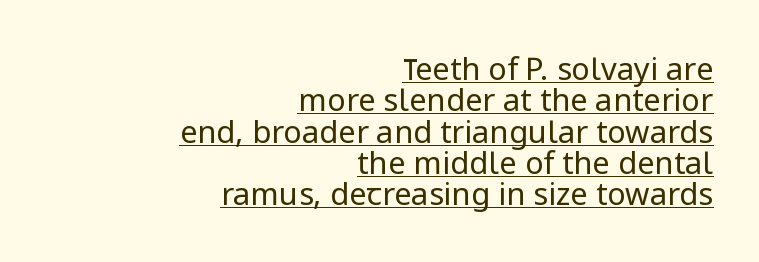
{"serif": "no", "italic": "no", "bold": "no", "weight": "regular", "width": "normal", "stroke_contrast": "low", "x_height": "medium", "monospaced": "no", "underline": "yes", "align": "right", "line_spacing": "tight", "line_spacing_ratio": 1.01, "letter_spacing": "normal", "letter_spacing_em": 0.0, "glyph_px": 31}
